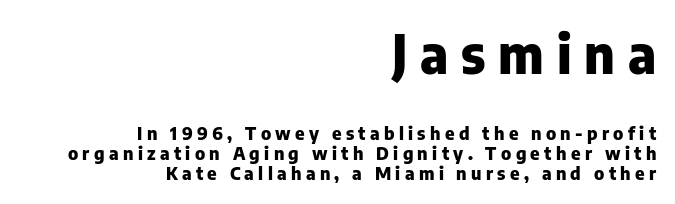
Q: Is the text bold? A: Yes.
Q: Is the text italic (slanted)? A: No, it is upright.
Q: Is the typeface a serif or a sans-serif typeface? A: Sans-serif.
Q: Is the text underlined? A: No.
Q: How is the paragraph aligned? A: Right-aligned.
Q: Is the spacing between letters normal or unusually wide? A: Unusually wide.
Q: Is the spacing between lines tight, normal or loose? A: Tight.
Q: Which block of text is set in a larger size, the first (top) or the second (bottom)? A: The first (top) one.
Q: Width (condensed, normal, or wide)? A: Normal.
Q: Stroke contrast? A: Low.
Q: x-height? A: Medium.
Q: Monospaced? A: No.
